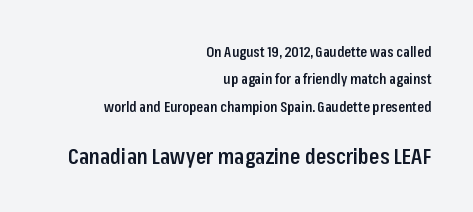
{"italic": "no", "bold": "semi", "underline": "no", "align": "right", "line_spacing": "loose", "line_spacing_ratio": 1.95, "letter_spacing": "normal", "letter_spacing_em": 0.0, "larger_block": "second", "size_ratio": 1.5, "glyph_px": 21}
